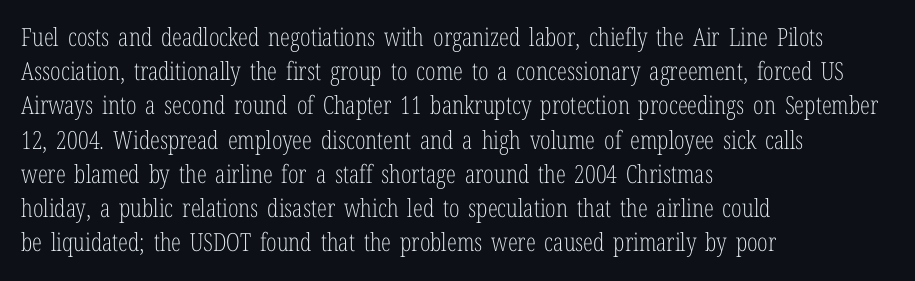
The area under the type is left untouched. A roman cut, with each character standing at attention. Observe the ordinary spacing: letters are neighbours, not strangers. Notice how the passage keeps a crisp vertical edge on the left only.
